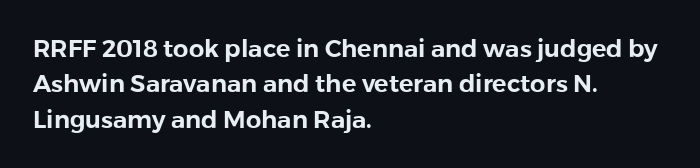
The passage shown stacks its lines at a standard gap. No extra tracking has been applied to these lines. Compared with a centered layout, this one pins lines to the left instead. The area under the type is left untouched. When letters stand straight like this, we call the style roman or upright.
